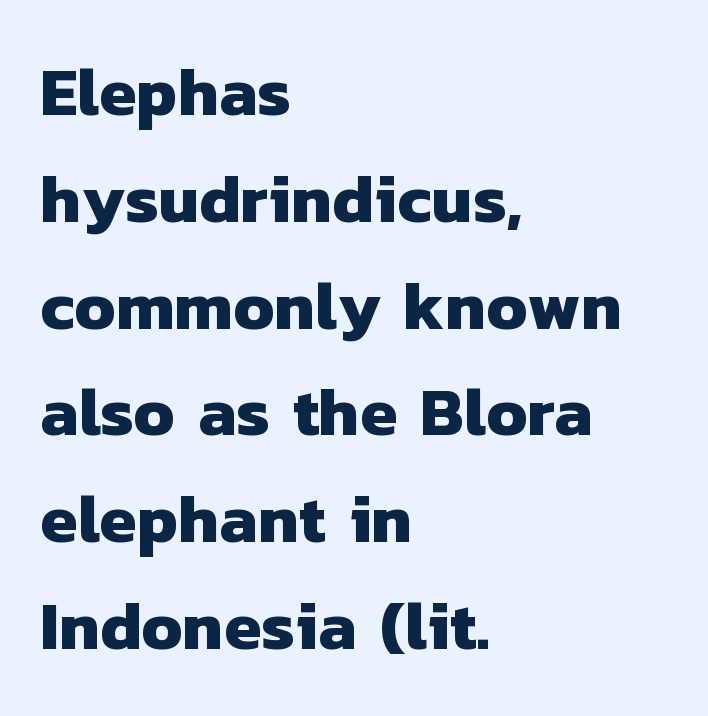
{"serif": "no", "bold": "yes", "weight": "heavy", "width": "normal", "stroke_contrast": "low", "x_height": "medium", "monospaced": "no", "underline": "no", "align": "left", "line_spacing": "normal", "line_spacing_ratio": 1.57, "letter_spacing": "normal", "letter_spacing_em": 0.0, "glyph_px": 68}
